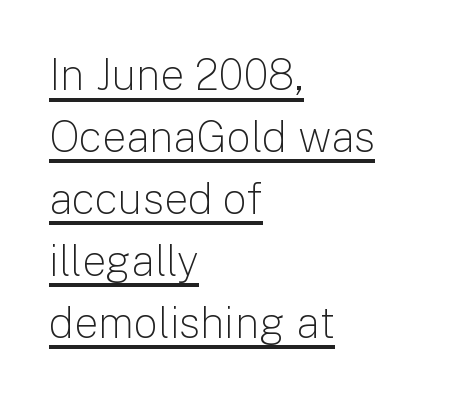
Q: Is the text bold? A: No.
Q: Is the text italic (slanted)? A: No, it is upright.
Q: Is the typeface a serif or a sans-serif typeface? A: Sans-serif.
Q: Is the text underlined? A: Yes.
Q: How is the paragraph aligned? A: Left-aligned.
Q: Is the spacing between letters normal or unusually wide? A: Normal.
Q: Is the spacing between lines tight, normal or loose? A: Normal.
Q: Width (condensed, normal, or wide)? A: Normal.
Q: Stroke contrast? A: Low.
Q: x-height? A: Medium.
Q: Monospaced? A: No.
